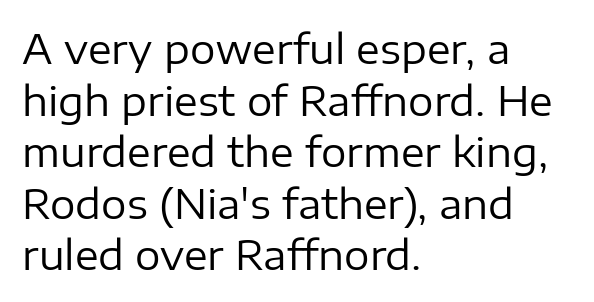
Type style note: lacks serifs. Regular leading. Upright lettering throughout. Which margin do the lines hug? The left one — the right edge is uneven.
